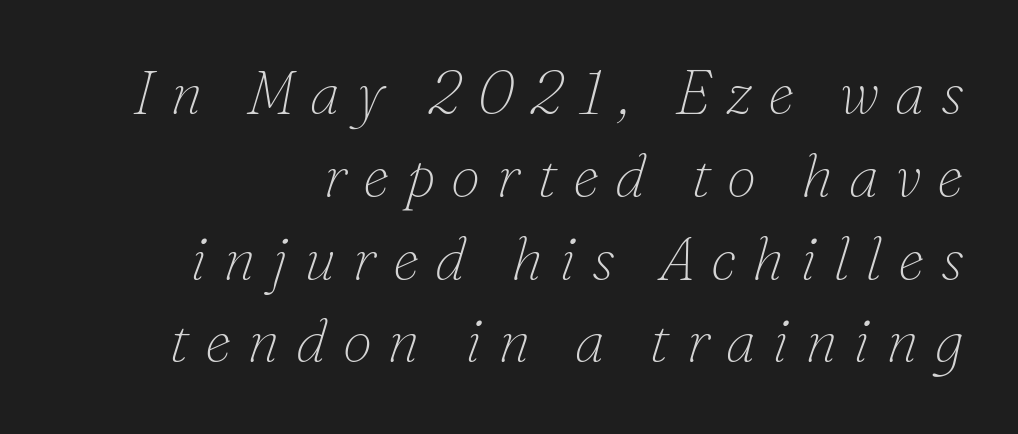
Q: Is the text bold? A: No.
Q: Is the text italic (slanted)? A: Yes, it leans right by about 16 degrees.
Q: Is the typeface a serif or a sans-serif typeface? A: Serif.
Q: Is the text underlined? A: No.
Q: Is the spacing between letters normal or unusually wide? A: Unusually wide.
Q: Is the spacing between lines tight, normal or loose? A: Normal.
Q: Width (condensed, normal, or wide)? A: Normal.
Q: Stroke contrast? A: Low.
Q: x-height? A: Small.
Q: Monospaced? A: No.
